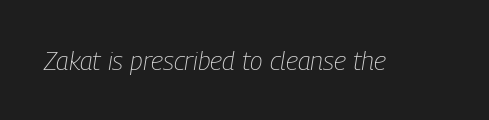
{"italic": "yes", "lean": "right", "slant_degrees": 9, "bold": "no", "underline": "no", "letter_spacing": "normal", "letter_spacing_em": 0.0, "glyph_px": 26}
